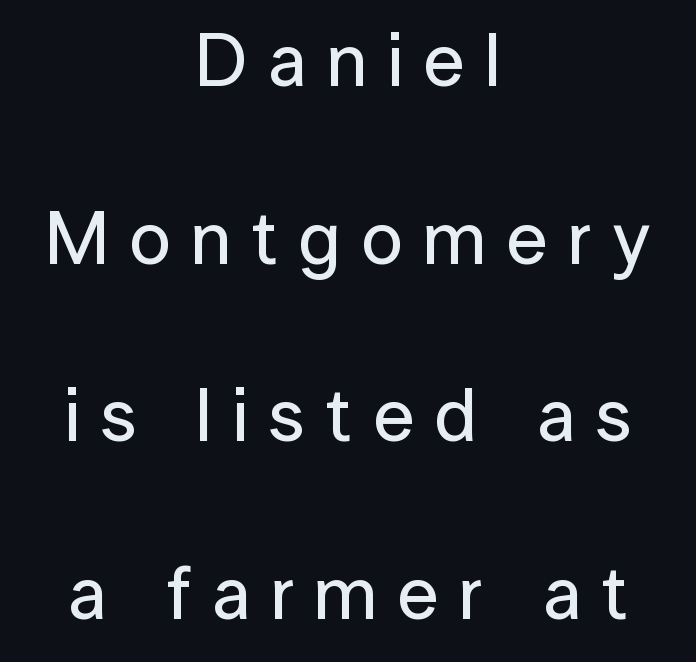
Horizontally, the lines are justified to the midpoint only. Think of a printed novel: that variable character pitch is what you see here. The characters display no serif detailing; their extremities are plain. Letters rest on an invisible, unmarked baseline. This sample uses an upright cut, with every glyph sitting square on the baseline. One glance says open: line gaps are wider than usual.
